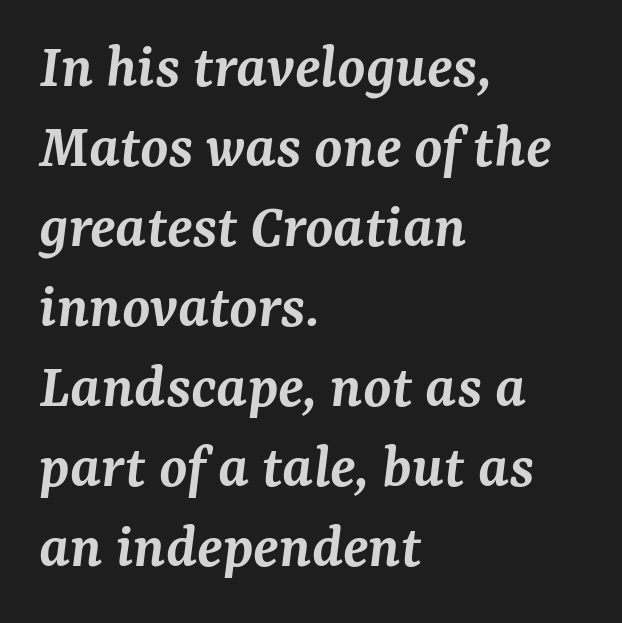
Bold? Not quite — semibold, heavier than regular but stopping short. What's the leading like? Ordinary, nothing unusual. These lines are set flush left with a ragged right edge. Spacing verdict: proportional, widths tailored to each character.
